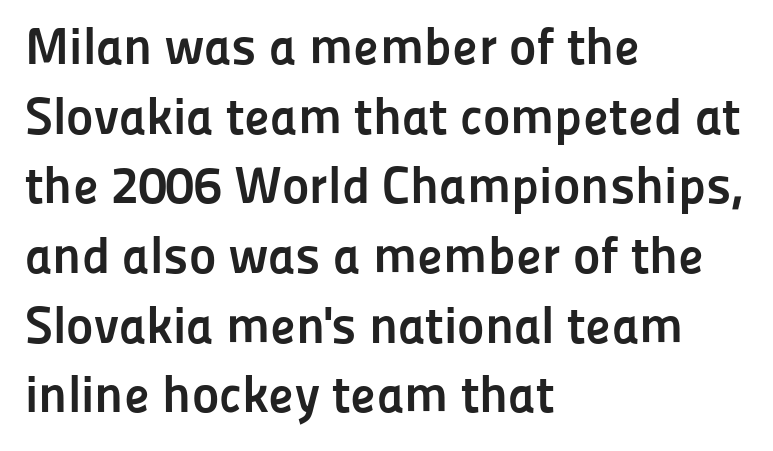
The image shows 52 px semibold sans-serif type, upright; set left-aligned, normal line spacing (1.34x), normal letter spacing, not underlined; low stroke contrast and a medium x-height.
